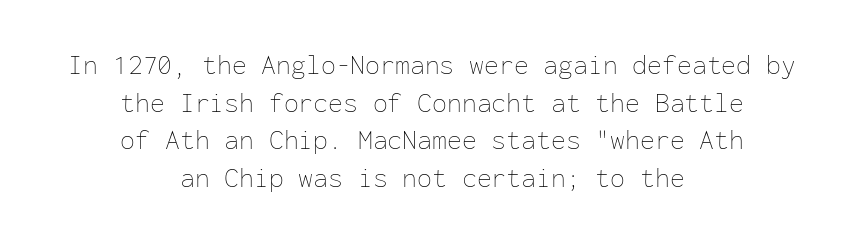
Q: Is the text bold? A: No.
Q: Is the text italic (slanted)? A: No, it is upright.
Q: Is the text underlined? A: No.
Q: How is the paragraph aligned? A: Centered.
Q: Is the spacing between letters normal or unusually wide? A: Normal.
Q: Is the spacing between lines tight, normal or loose? A: Normal.
